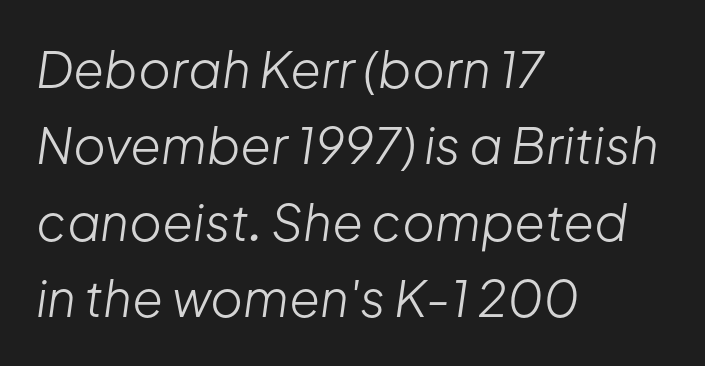
Q: Is the text bold? A: No.
Q: Is the text italic (slanted)? A: Yes, it leans right by about 8 degrees.
Q: Is the text underlined? A: No.
Q: How is the paragraph aligned? A: Left-aligned.
Q: Is the spacing between letters normal or unusually wide? A: Normal.
Q: Is the spacing between lines tight, normal or loose? A: Normal.
Q: Width (condensed, normal, or wide)? A: Normal.
Q: Stroke contrast? A: Low.
Q: x-height? A: Medium.
Q: Monospaced? A: No.
